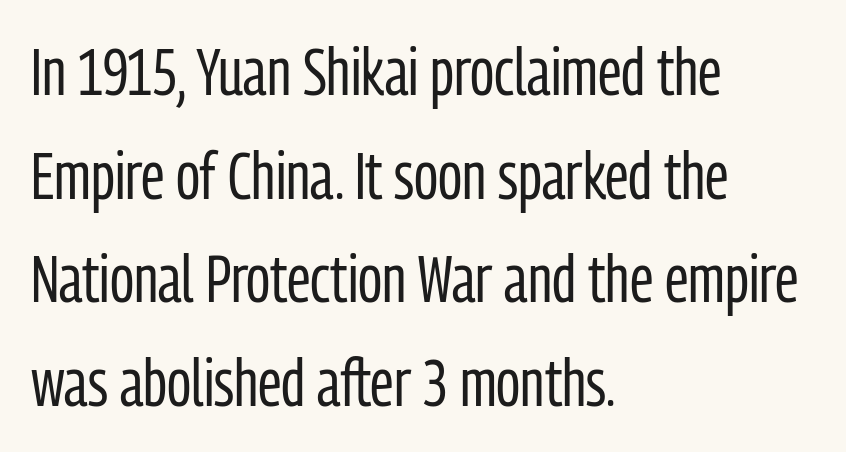
Q: Is the text bold? A: No.
Q: Is the text italic (slanted)? A: No, it is upright.
Q: Is the typeface a serif or a sans-serif typeface? A: Sans-serif.
Q: Is the text underlined? A: No.
Q: How is the paragraph aligned? A: Left-aligned.
Q: Is the spacing between letters normal or unusually wide? A: Normal.
Q: Is the spacing between lines tight, normal or loose? A: Normal.
Q: Width (condensed, normal, or wide)? A: Condensed.
Q: Stroke contrast? A: Low.
Q: x-height? A: Medium.
Q: Monospaced? A: No.
